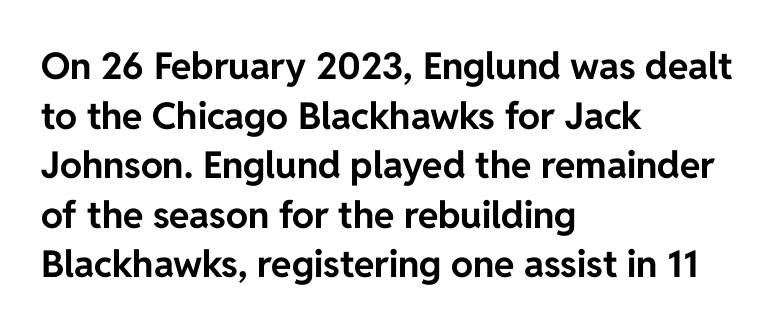
{"serif": "no", "italic": "no", "bold": "yes", "weight": "bold", "width": "normal", "stroke_contrast": "low", "x_height": "medium", "monospaced": "no", "underline": "no", "align": "left", "line_spacing": "normal", "line_spacing_ratio": 1.34, "letter_spacing": "normal", "letter_spacing_em": 0.0, "glyph_px": 37}
